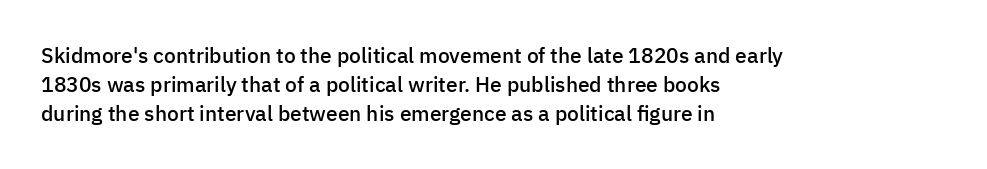
The face used here is a semibold: visibly heavier than regular, lighter than bold. Italic? Not at all — the glyphs are vertical. Default kerning and tracking; the words read as compact shapes. The paragraph shown leans on its left margin. Clear beneath every line of the passage.
